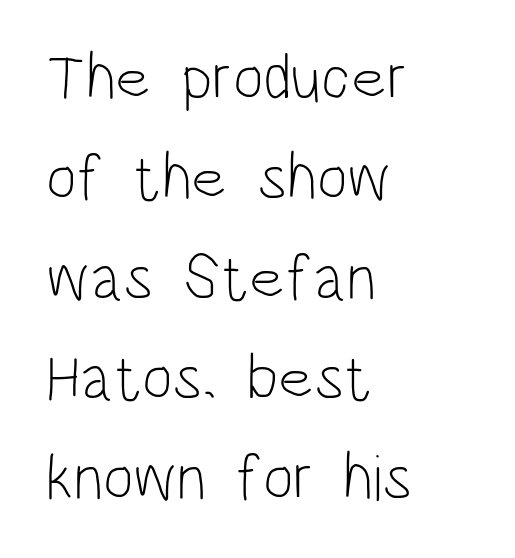
Q: Is the text bold? A: No.
Q: Is the text italic (slanted)? A: No, it is upright.
Q: Is the typeface a serif or a sans-serif typeface? A: Sans-serif.
Q: Is the text underlined? A: No.
Q: How is the paragraph aligned? A: Left-aligned.
Q: Is the spacing between letters normal or unusually wide? A: Normal.
Q: Is the spacing between lines tight, normal or loose? A: Normal.
Q: Width (condensed, normal, or wide)? A: Condensed.
Q: Stroke contrast? A: Low.
Q: x-height? A: Large.
Q: Monospaced? A: No.
